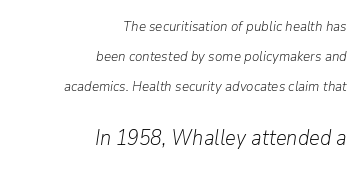
Q: Is the text bold? A: No.
Q: Is the text italic (slanted)? A: Yes, it leans right by about 9 degrees.
Q: Is the text underlined? A: No.
Q: How is the paragraph aligned? A: Right-aligned.
Q: Is the spacing between letters normal or unusually wide? A: Normal.
Q: Is the spacing between lines tight, normal or loose? A: Loose.
Q: Which block of text is set in a larger size, the first (top) or the second (bottom)? A: The second (bottom) one.
